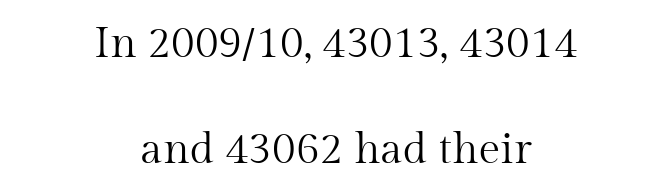
Q: Is the text bold? A: No.
Q: Is the text italic (slanted)? A: No, it is upright.
Q: Is the typeface a serif or a sans-serif typeface? A: Serif.
Q: Is the text underlined? A: No.
Q: How is the paragraph aligned? A: Centered.
Q: Is the spacing between letters normal or unusually wide? A: Normal.
Q: Is the spacing between lines tight, normal or loose? A: Loose.
Q: Width (condensed, normal, or wide)? A: Normal.
Q: Stroke contrast? A: Medium.
Q: x-height? A: Medium.
Q: Monospaced? A: No.
